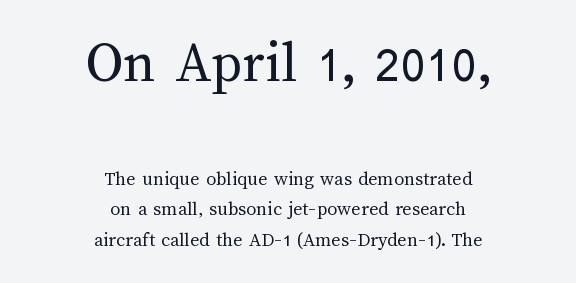
The image shows 59 px regular-weight type, upright; set centered, normal line spacing (1.51x), normal letter spacing, not underlined; the first (top) block is 2.95x larger; medium stroke contrast and a medium x-height.
